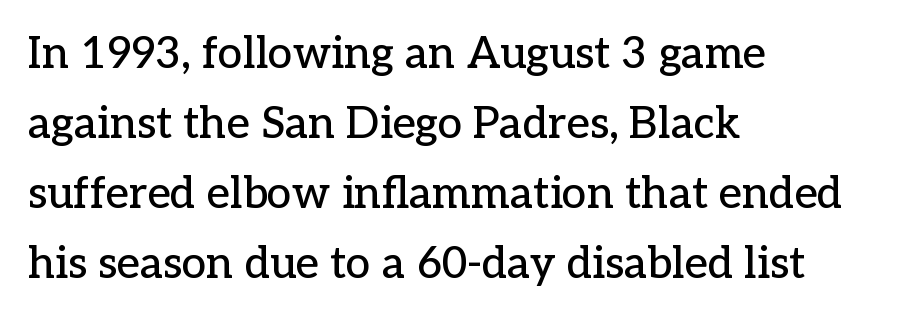
The letters advance in unequal steps, a hallmark of proportional type. Where is the straight margin? On the left. Check where the strokes stop: tiny serifs finish them off. Honestly, the letter spacing is just normal — you wouldn't notice it.
